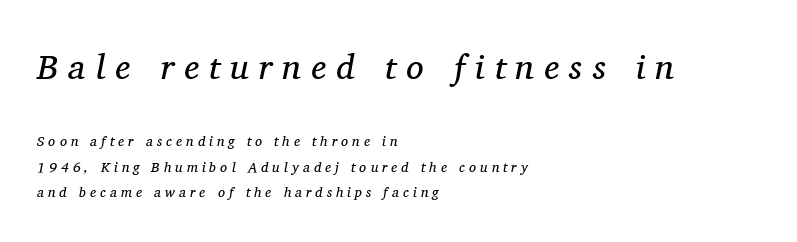
Varying glyph widths throughout — classic text-font behaviour. Typeset ragged right — the left edge is the straight one. Bigger letters appear in the top chunk; the bottom chunk is reduced. I'd call this a serif setting — the letters wear small feet. Vertical stems look standard width or narrower in stroke.
